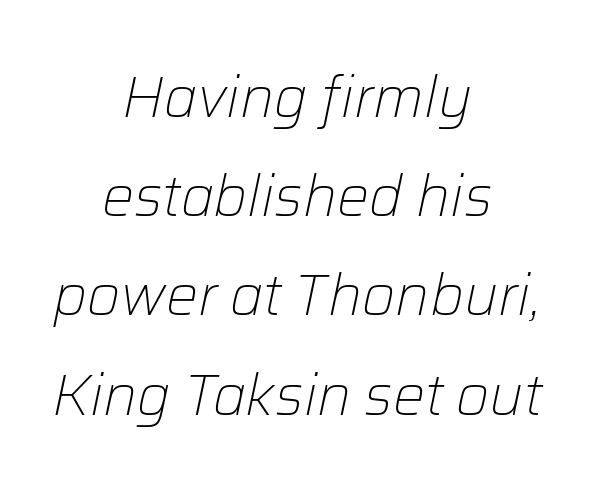
The image shows 57 px light type, italic (leaning right); set centered, line spacing 1.74x, normal letter spacing, not underlined; low stroke contrast and a medium x-height.
